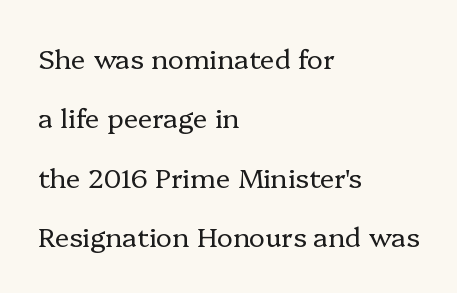
{"italic": "no", "bold": "no", "underline": "no", "align": "left", "line_spacing": "loose", "line_spacing_ratio": 2.2, "letter_spacing": "normal", "letter_spacing_em": 0.0, "glyph_px": 27}
